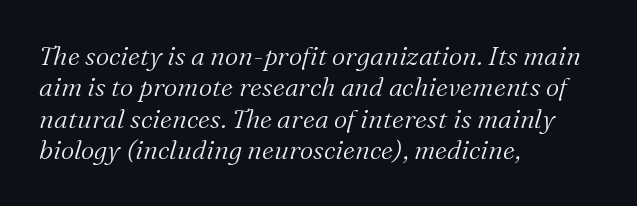
The image shows 26 px text type, italic (leaning right); set left-aligned, line spacing 1.21x, normal letter spacing, not underlined.
